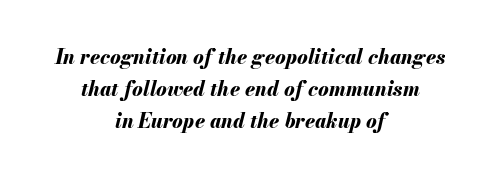
Q: Is the text bold? A: Yes.
Q: Is the text italic (slanted)? A: Yes, it leans right by about 13 degrees.
Q: Is the text underlined? A: No.
Q: How is the paragraph aligned? A: Centered.
Q: Is the spacing between letters normal or unusually wide? A: Normal.
Q: Is the spacing between lines tight, normal or loose? A: Normal.
